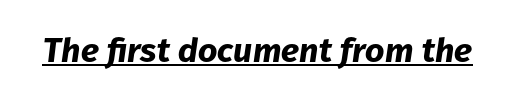
{"italic": "yes", "lean": "right", "slant_degrees": 8, "bold": "yes", "weight": "bold", "width": "normal", "stroke_contrast": "low", "x_height": "medium", "monospaced": "no", "underline": "yes", "letter_spacing": "normal", "letter_spacing_em": 0.0, "glyph_px": 34}
